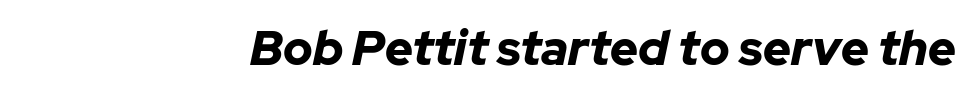
{"italic": "yes", "lean": "right", "slant_degrees": 12, "bold": "yes", "weight": "bold", "width": "normal", "stroke_contrast": "low", "x_height": "medium", "monospaced": "no", "underline": "no", "letter_spacing": "normal", "letter_spacing_em": 0.0, "glyph_px": 48}
